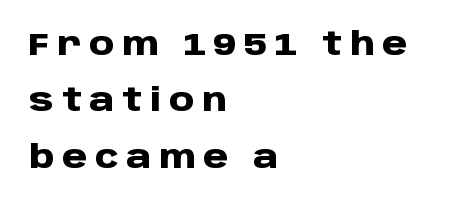
Q: Is the text bold? A: Yes.
Q: Is the text italic (slanted)? A: No, it is upright.
Q: Is the typeface a serif or a sans-serif typeface? A: Sans-serif.
Q: Is the text underlined? A: No.
Q: How is the paragraph aligned? A: Left-aligned.
Q: Is the spacing between letters normal or unusually wide? A: Unusually wide.
Q: Width (condensed, normal, or wide)? A: Normal.
Q: Stroke contrast? A: Low.
Q: x-height? A: Large.
Q: Monospaced? A: No.
